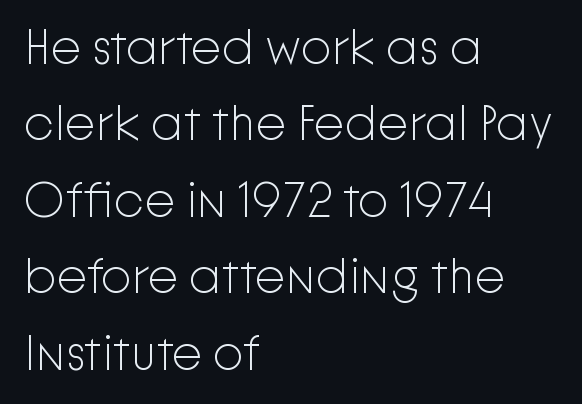
Left-aligned paragraph, ragged on the right. Check where the strokes stop: nothing finishes them off — pure sans. The face used here is proportionally spaced, like ordinary book or web type. Unmarked baselines from the first word to the last. The weight would be labelled regular, book, light, or lighter still. Italic: no, the glyphs are upright roman.
